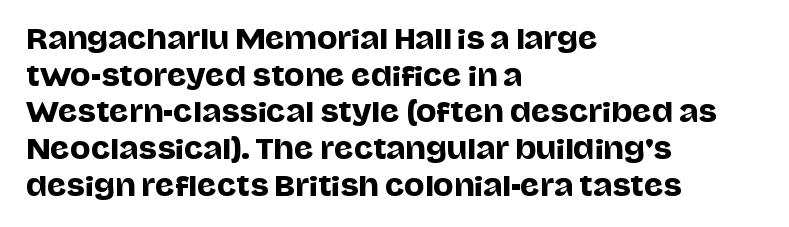
Alignment: flush left. The lettering stays uniformly vertical, giving the passage a roman look. The block of text has a typical density, with ordinary space between rows. Beneath every word, the page is bare. Compared with typical body copy, the letter spacing here is the same.
